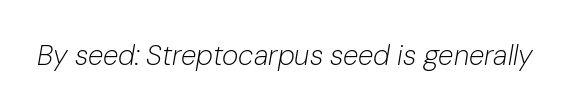
{"italic": "yes", "lean": "right", "slant_degrees": 10, "bold": "no", "weight": "light", "width": "normal", "stroke_contrast": "low", "x_height": "medium", "monospaced": "no", "underline": "no", "letter_spacing": "normal", "letter_spacing_em": 0.0, "glyph_px": 28}
